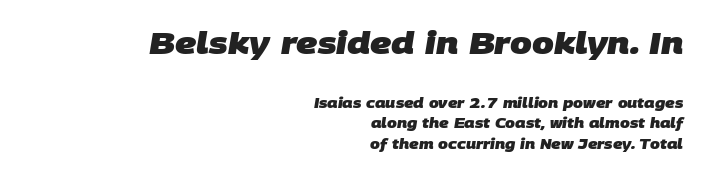
The strip under each line holds only bare page. The tracking reads as untouched default to a designer's eye. Think of a printed novel: that variable character pitch is what you see here. Typeset ragged left — the right edge is the straight one.
